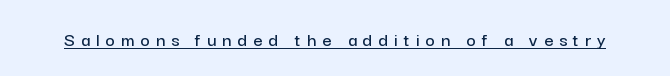
Q: Is the text italic (slanted)? A: No, it is upright.
Q: Is the text underlined? A: Yes.
Q: Is the spacing between letters normal or unusually wide? A: Unusually wide.
